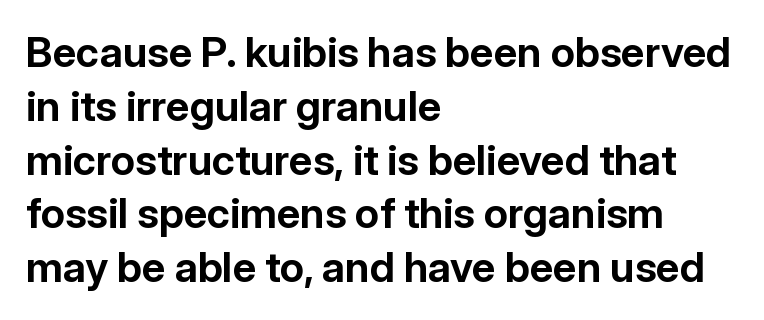
The image shows 42 px bold sans-serif type, upright; set left-aligned, normal line spacing (1.28x), normal letter spacing, not underlined; low stroke contrast and a medium x-height.
